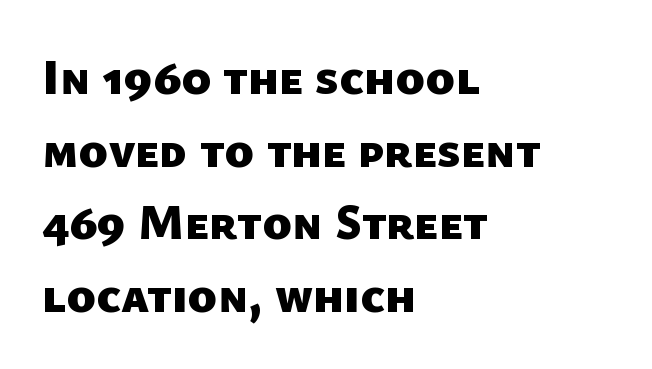
{"serif": "no", "bold": "yes", "weight": "heavy", "width": "normal", "stroke_contrast": "low", "x_height": "medium", "monospaced": "no", "underline": "no", "align": "left", "line_spacing": "normal", "line_spacing_ratio": 1.48, "letter_spacing": "normal", "letter_spacing_em": 0.0, "glyph_px": 49}
